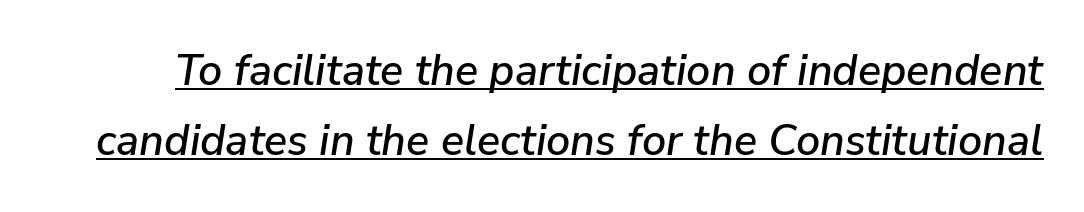
Q: Is the text italic (slanted)? A: Yes, it leans right by about 9 degrees.
Q: Is the text underlined? A: Yes.
Q: Is the spacing between letters normal or unusually wide? A: Normal.
Q: Is the spacing between lines tight, normal or loose? A: Normal.
Q: Width (condensed, normal, or wide)? A: Normal.
Q: Stroke contrast? A: Low.
Q: x-height? A: Medium.
Q: Monospaced? A: No.
